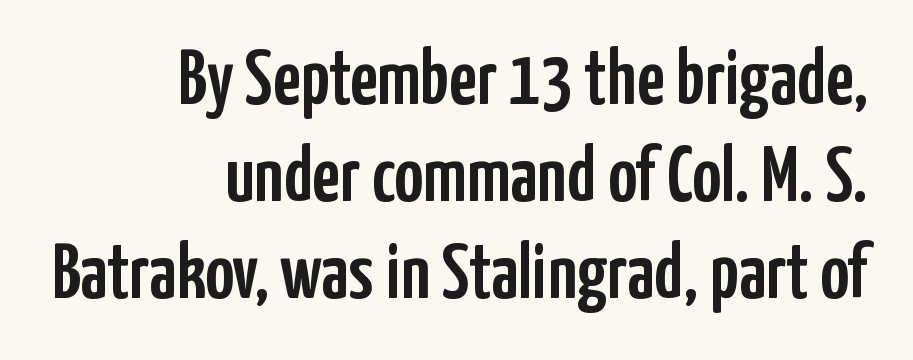
The image shows 79 px condensed sans-serif type, upright; set right-aligned, line spacing 1.23x, normal letter spacing, not underlined; low stroke contrast and a medium x-height.
